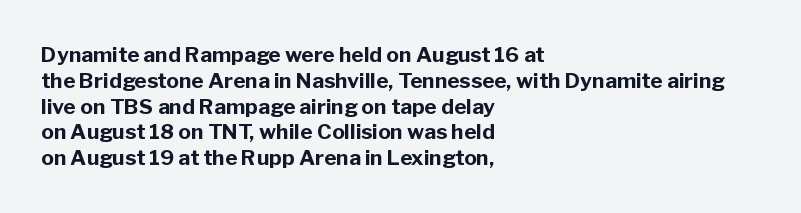
The image shows 21 px bold type, upright; set left-aligned, line spacing 1.23x, normal letter spacing, not underlined.
